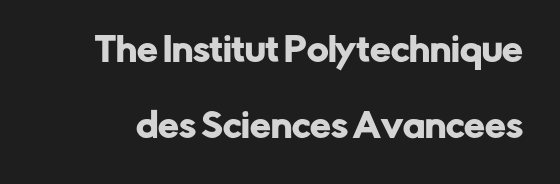
Honestly, there is no underline to notice here at all. These lines were composed using upright roman letters. The leading is generous, giving the passage an open texture. The text was rendered using a sans face with plain stroke endings.
